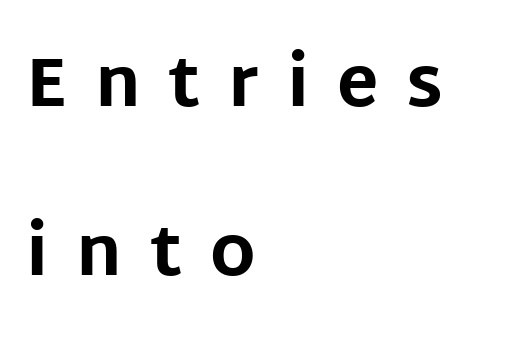
The image shows 69 px bold sans-serif type, upright; set left-aligned, loose line spacing (2.45x), unusually wide letter spacing (+0.4 em), not underlined; low stroke contrast and a large x-height.
